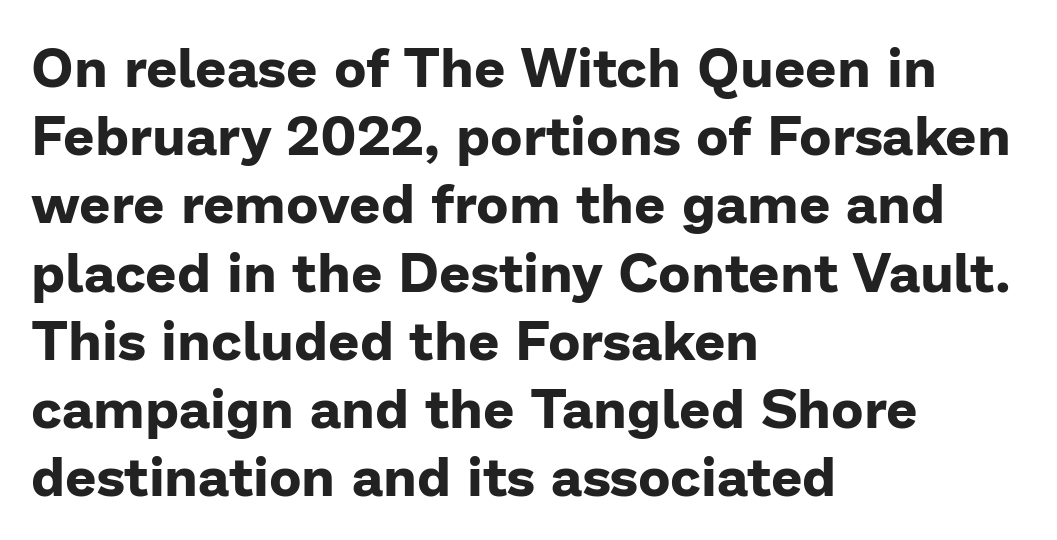
Descender tails drop into unmarked territory. Varying glyph widths throughout — classic text-font behaviour. The line texture is even and compact thanks to regular tracking. Pretty heavy lettering here — definitely bold. The lines in this sample share a left origin and differ only in where they stop.
